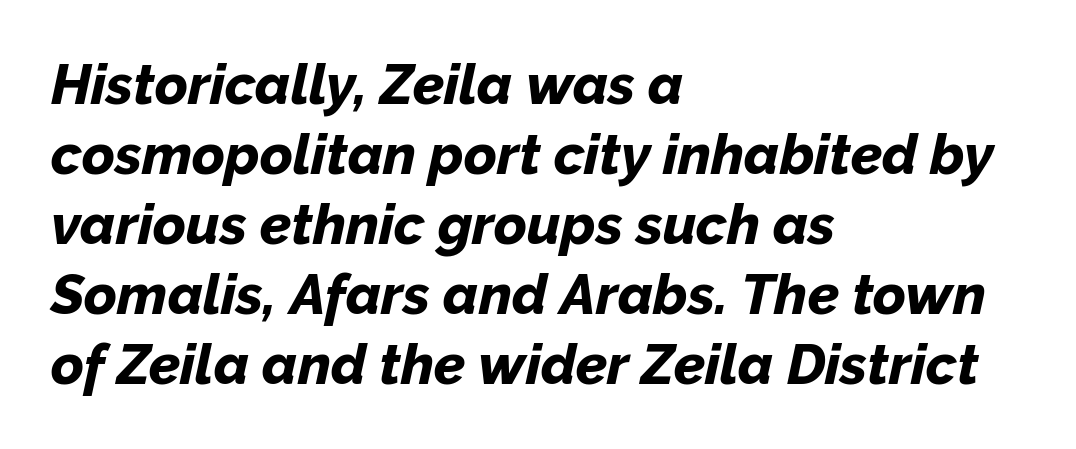
{"italic": "yes", "lean": "right", "slant_degrees": 12, "bold": "yes", "weight": "bold", "width": "normal", "stroke_contrast": "low", "x_height": "medium", "monospaced": "no", "underline": "no", "align": "left", "line_spacing": "normal", "line_spacing_ratio": 1.25, "letter_spacing": "normal", "letter_spacing_em": 0.0, "glyph_px": 56}
